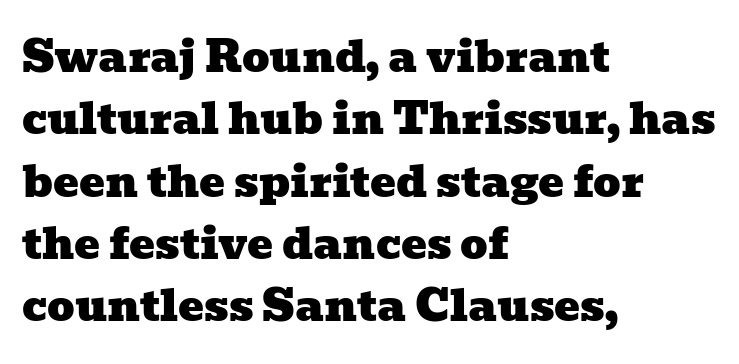
The image shows 43 px wide serif type; set left-aligned, normal line spacing (1.45x), normal letter spacing, not underlined; low stroke contrast and a medium x-height.
